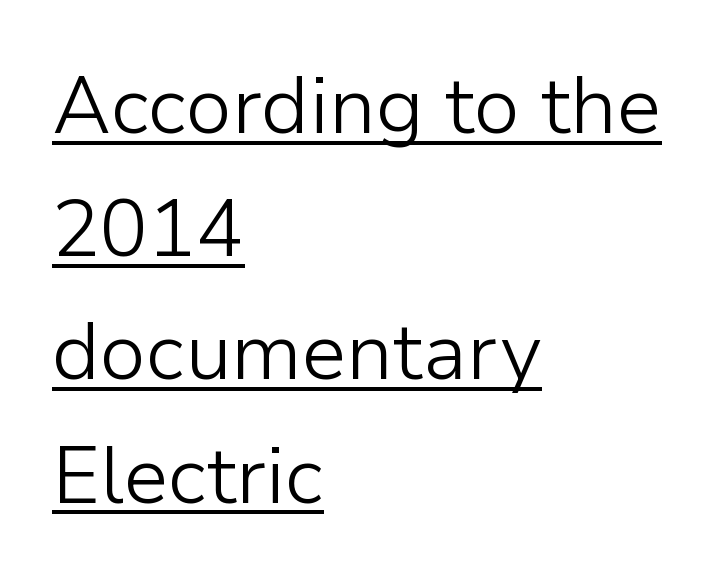
Q: Is the text bold? A: No.
Q: Is the text italic (slanted)? A: No, it is upright.
Q: Is the typeface a serif or a sans-serif typeface? A: Sans-serif.
Q: Is the text underlined? A: Yes.
Q: How is the paragraph aligned? A: Left-aligned.
Q: Is the spacing between letters normal or unusually wide? A: Normal.
Q: Is the spacing between lines tight, normal or loose? A: Normal.
Q: Width (condensed, normal, or wide)? A: Normal.
Q: Stroke contrast? A: Low.
Q: x-height? A: Medium.
Q: Monospaced? A: No.
